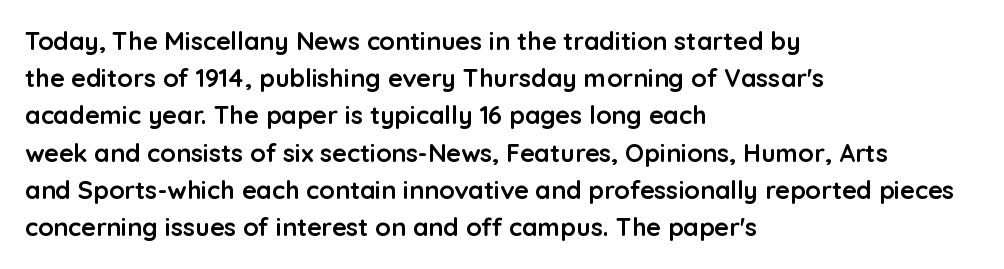
The image shows 25 px bold type, upright; set left-aligned, normal line spacing (1.49x), normal letter spacing, not underlined.
